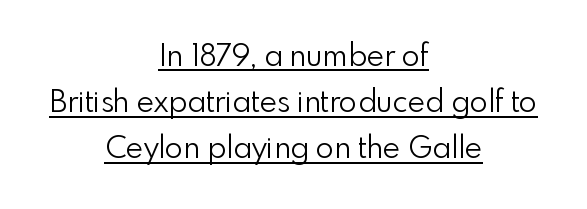
The image shows 30 px light sans-serif type, upright; set centered, normal line spacing (1.54x), normal letter spacing, underlined; low stroke contrast and a small x-height.
